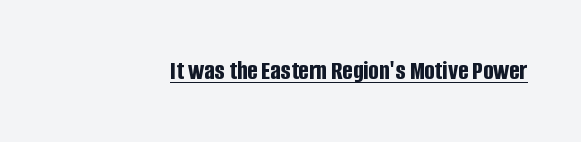
The letters stand straight up with perfectly vertical stems. Between one letter and the next there's only the usual sliver of space. Underlining? Definitely there. Strokes here are thick enough to call this a true bold.
